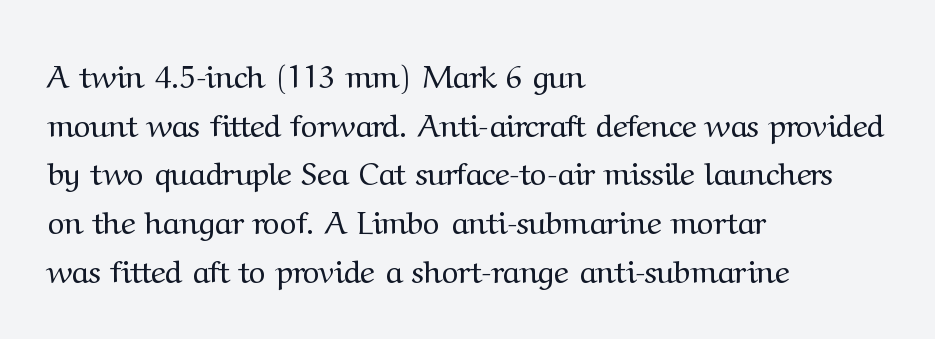
Q: Is the text bold? A: No.
Q: Is the text italic (slanted)? A: No, it is upright.
Q: Is the typeface a serif or a sans-serif typeface? A: Serif.
Q: Is the text underlined? A: No.
Q: How is the paragraph aligned? A: Left-aligned.
Q: Is the spacing between letters normal or unusually wide? A: Normal.
Q: Is the spacing between lines tight, normal or loose? A: Normal.
Q: Width (condensed, normal, or wide)? A: Normal.
Q: Stroke contrast? A: Medium.
Q: x-height? A: Medium.
Q: Monospaced? A: No.
